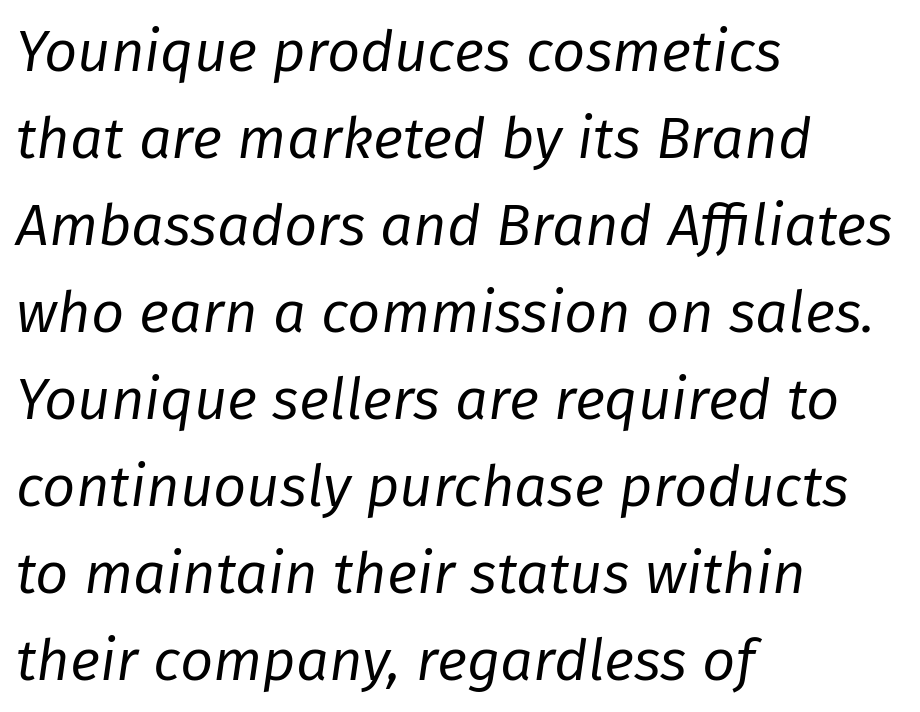
Honestly, the row spacing looks completely unremarkable. The letters look calm and open, with moderate or lighter stems. No word sits above an underline. A classic flush-left, rag-right setting is used for this passage. There's an unmistakable incline to the writing here. Caption: standard tracking, unaltered.
